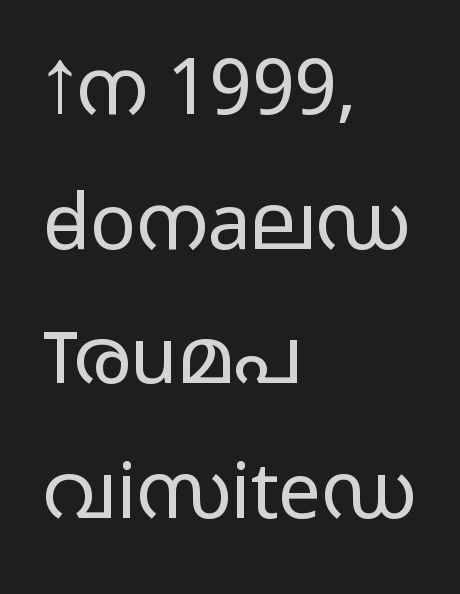
The image shows 77 px light, wide sans-serif type, upright; set left-aligned, line spacing 1.75x, normal letter spacing, not underlined; low stroke contrast and a medium x-height.
